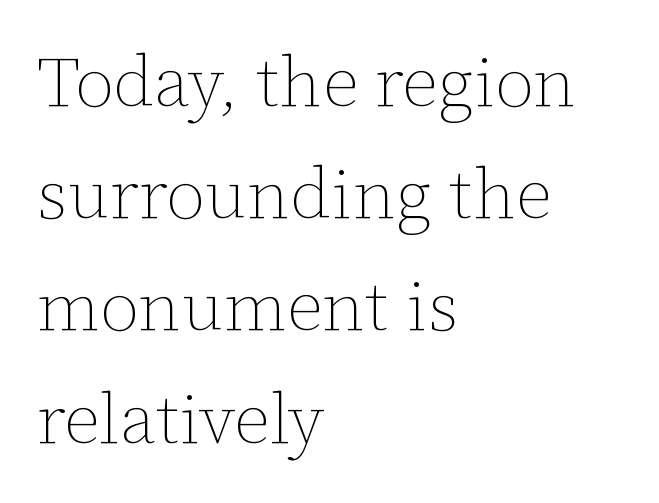
{"italic": "no", "bold": "no", "weight": "thin", "width": "normal", "stroke_contrast": "low", "x_height": "medium", "monospaced": "no", "underline": "no", "align": "left", "line_spacing": "normal", "line_spacing_ratio": 1.58, "letter_spacing": "normal", "letter_spacing_em": 0.0, "glyph_px": 71}
